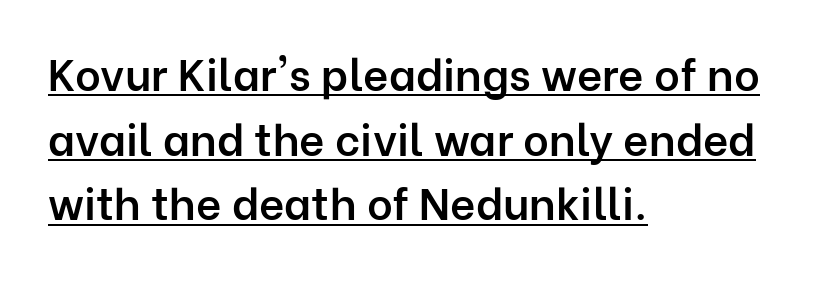
The image shows 44 px semibold sans-serif type, upright; set left-aligned, normal line spacing (1.47x), normal letter spacing, underlined; low stroke contrast and a medium x-height.
